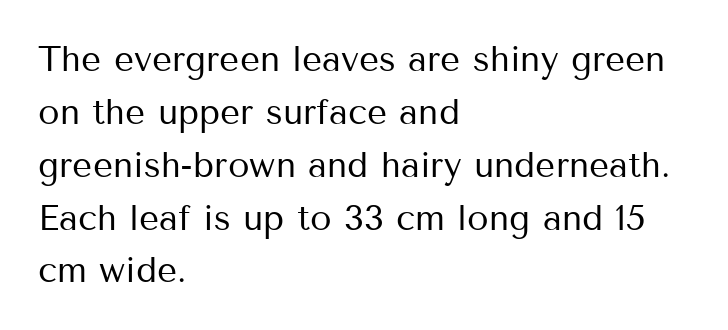
Q: Is the text bold? A: No.
Q: Is the text italic (slanted)? A: No, it is upright.
Q: Is the typeface a serif or a sans-serif typeface? A: Sans-serif.
Q: Is the text underlined? A: No.
Q: How is the paragraph aligned? A: Left-aligned.
Q: Is the spacing between letters normal or unusually wide? A: Normal.
Q: Is the spacing between lines tight, normal or loose? A: Normal.
Q: Width (condensed, normal, or wide)? A: Normal.
Q: Stroke contrast? A: Medium.
Q: x-height? A: Medium.
Q: Monospaced? A: No.
